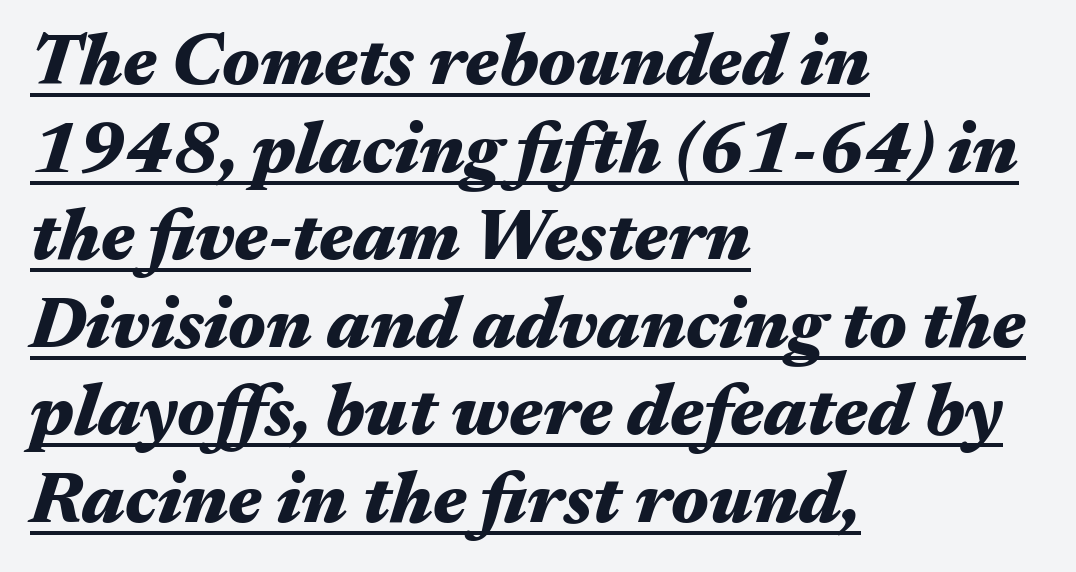
The image shows 73 px heavy, wide type, italic (leaning right); set left-aligned, line spacing 1.2x, normal letter spacing, underlined; medium stroke contrast and a medium x-height.
